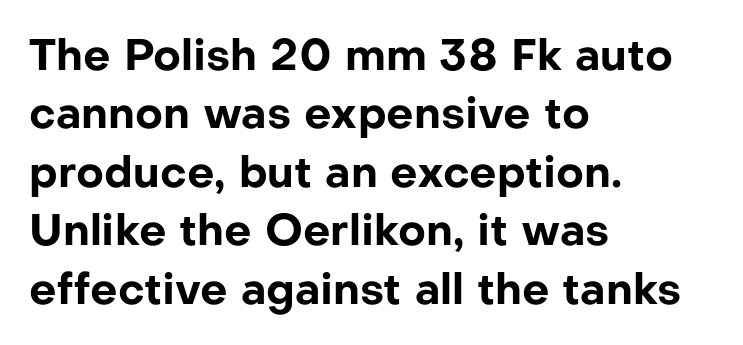
Q: Is the text bold? A: Yes.
Q: Is the text italic (slanted)? A: No, it is upright.
Q: Is the typeface a serif or a sans-serif typeface? A: Sans-serif.
Q: Is the text underlined? A: No.
Q: How is the paragraph aligned? A: Left-aligned.
Q: Is the spacing between letters normal or unusually wide? A: Normal.
Q: Is the spacing between lines tight, normal or loose? A: Normal.
Q: Width (condensed, normal, or wide)? A: Normal.
Q: Stroke contrast? A: Low.
Q: x-height? A: Medium.
Q: Monospaced? A: No.
